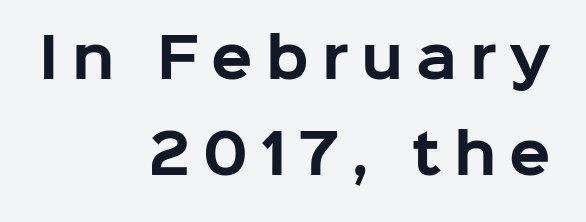
Q: Is the text bold? A: Yes.
Q: Is the text italic (slanted)? A: No, it is upright.
Q: Is the typeface a serif or a sans-serif typeface? A: Sans-serif.
Q: Is the text underlined? A: No.
Q: How is the paragraph aligned? A: Right-aligned.
Q: Is the spacing between letters normal or unusually wide? A: Unusually wide.
Q: Width (condensed, normal, or wide)? A: Normal.
Q: Stroke contrast? A: Low.
Q: x-height? A: Medium.
Q: Monospaced? A: No.
